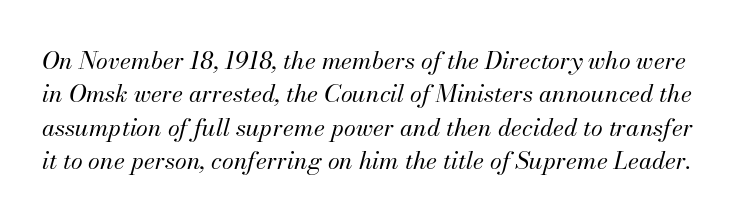
{"italic": "yes", "lean": "right", "slant_degrees": 13, "bold": "no", "underline": "no", "line_spacing": "normal", "line_spacing_ratio": 1.39, "letter_spacing": "normal", "letter_spacing_em": 0.0, "glyph_px": 24}
